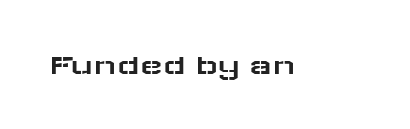
The image shows 30 px wide sans-serif type, upright; set normal letter spacing, not underlined; low stroke contrast and a medium x-height.
